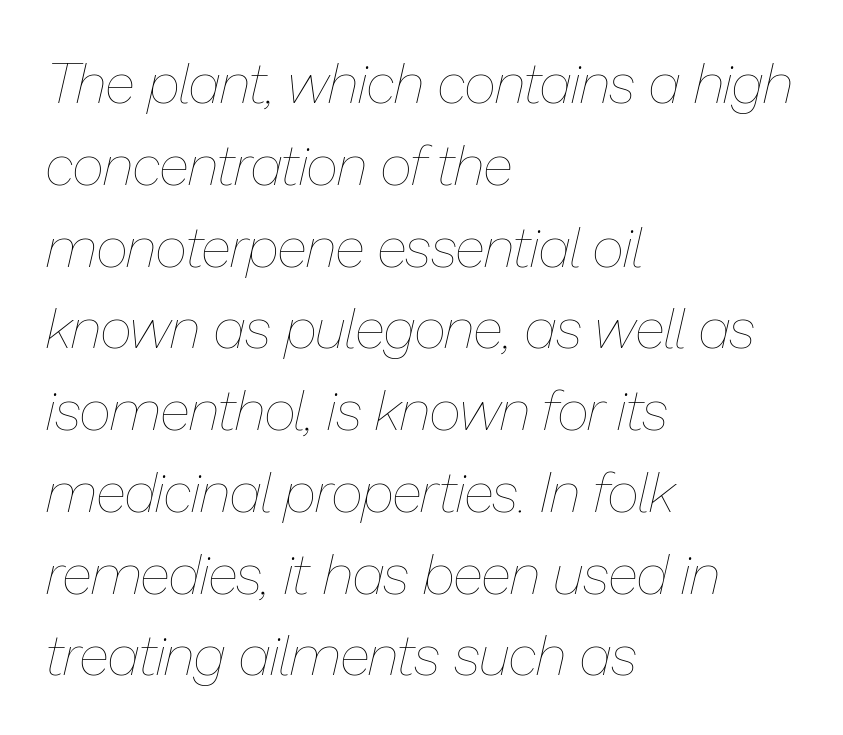
Q: Is the text bold? A: No.
Q: Is the text italic (slanted)? A: Yes, it leans right by about 13 degrees.
Q: Is the text underlined? A: No.
Q: How is the paragraph aligned? A: Left-aligned.
Q: Is the spacing between letters normal or unusually wide? A: Normal.
Q: Is the spacing between lines tight, normal or loose? A: Normal.
Q: Width (condensed, normal, or wide)? A: Normal.
Q: Stroke contrast? A: Low.
Q: x-height? A: Medium.
Q: Monospaced? A: No.
